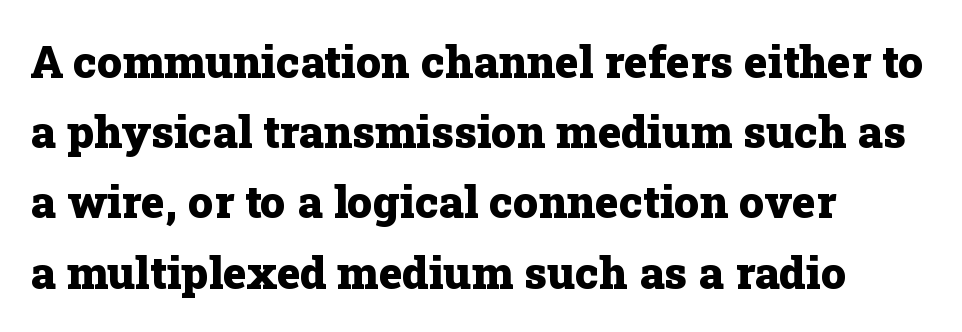
The lines in this sample share a left origin and differ only in where they stop. Nobody touched the tracking dial on this one. Thick stems and heavy bowls — unmistakably bold. Proportional: the letters do not fall into vertical columns. Unmarked baselines from the first word to the last.
